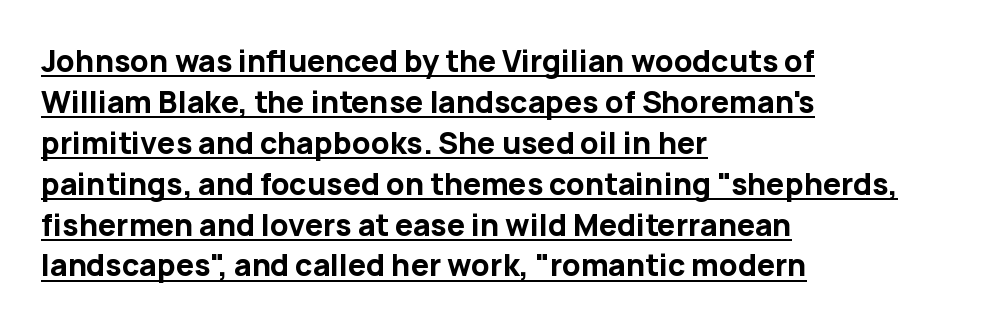
{"serif": "no", "italic": "no", "bold": "yes", "weight": "bold", "width": "normal", "stroke_contrast": "low", "x_height": "medium", "monospaced": "no", "underline": "yes", "align": "left", "line_spacing": "normal", "line_spacing_ratio": 1.41, "letter_spacing": "normal", "letter_spacing_em": 0.0, "glyph_px": 29}
